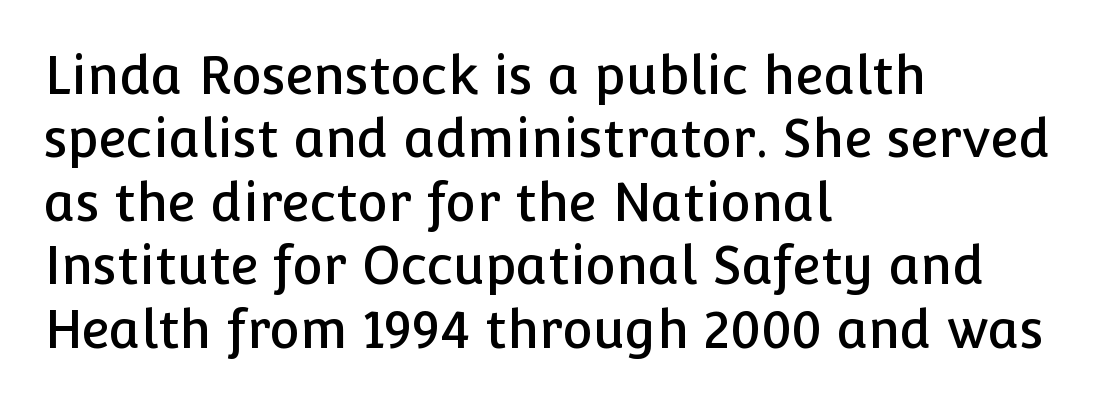
The image shows 52 px sans-serif type, upright; set left-aligned, line spacing 1.22x, normal letter spacing, not underlined; low stroke contrast and a medium x-height.
